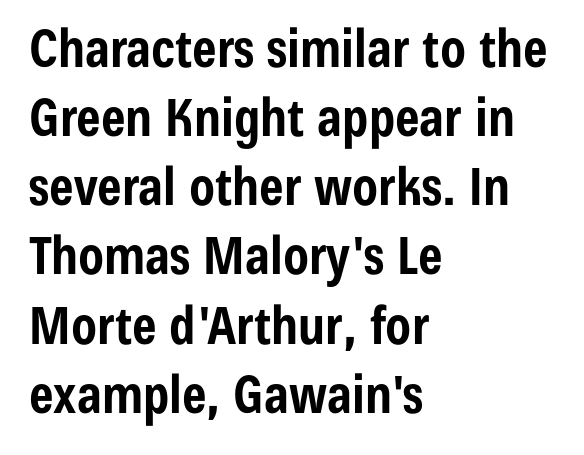
Q: Is the text bold? A: Yes.
Q: Is the text italic (slanted)? A: No, it is upright.
Q: Is the typeface a serif or a sans-serif typeface? A: Sans-serif.
Q: Is the text underlined? A: No.
Q: How is the paragraph aligned? A: Left-aligned.
Q: Is the spacing between letters normal or unusually wide? A: Normal.
Q: Is the spacing between lines tight, normal or loose? A: Normal.
Q: Width (condensed, normal, or wide)? A: Condensed.
Q: Stroke contrast? A: Low.
Q: x-height? A: Medium.
Q: Monospaced? A: No.
